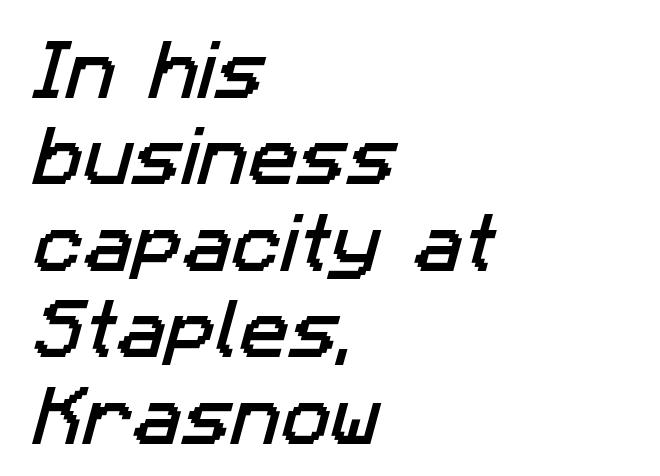
Q: Is the typeface a serif or a sans-serif typeface? A: Sans-serif.
Q: Is the text underlined? A: No.
Q: How is the paragraph aligned? A: Left-aligned.
Q: Is the spacing between letters normal or unusually wide? A: Normal.
Q: Is the spacing between lines tight, normal or loose? A: Normal.
Q: Width (condensed, normal, or wide)? A: Normal.
Q: Stroke contrast? A: Low.
Q: x-height? A: Medium.
Q: Monospaced? A: No.
